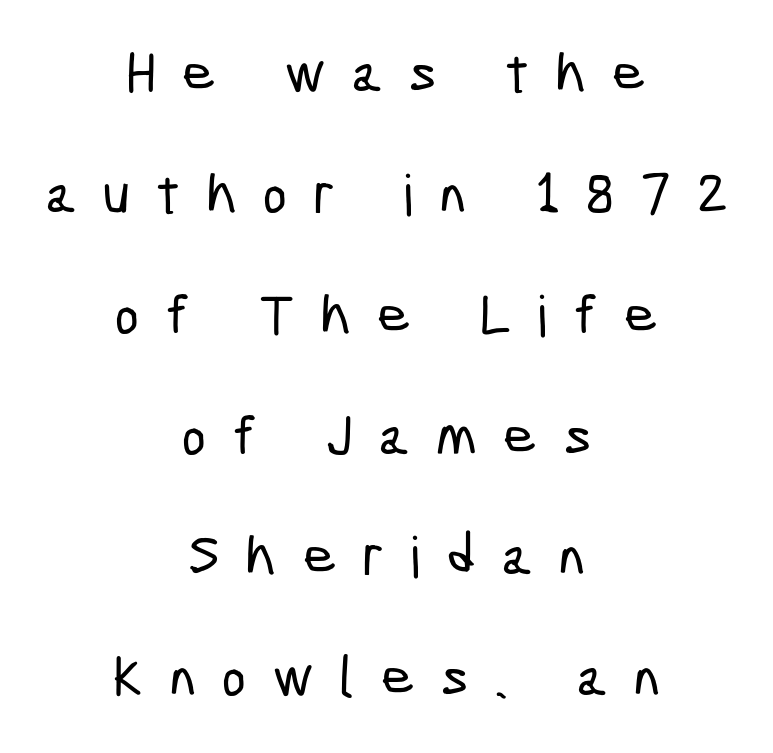
Q: Is the typeface a serif or a sans-serif typeface? A: Sans-serif.
Q: Is the text underlined? A: No.
Q: How is the paragraph aligned? A: Centered.
Q: Is the spacing between letters normal or unusually wide? A: Unusually wide.
Q: Is the spacing between lines tight, normal or loose? A: Loose.
Q: Width (condensed, normal, or wide)? A: Condensed.
Q: Stroke contrast? A: Low.
Q: x-height? A: Medium.
Q: Monospaced? A: No.
